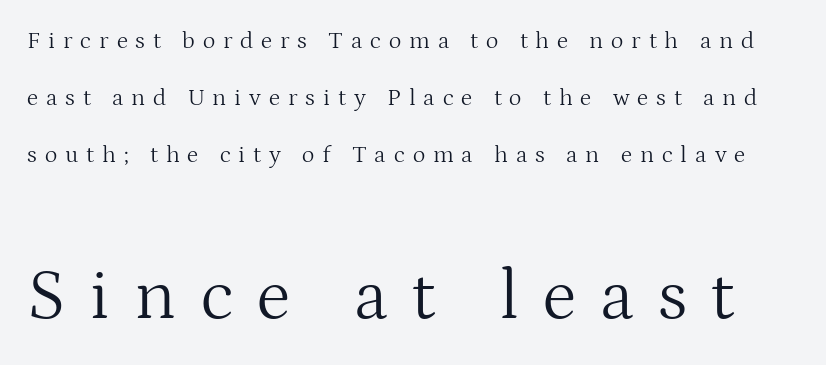
The image shows 72 px light serif type, upright; set loose line spacing (2.38x), unusually wide letter spacing (+0.33 em), not underlined; the second (bottom) block is 3.0x larger; medium stroke contrast and a medium x-height.
